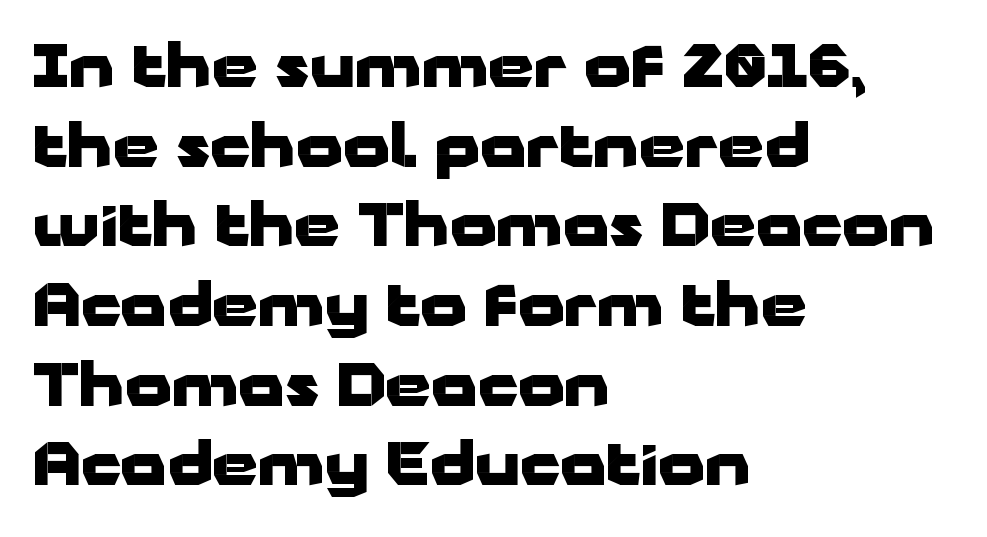
Regarding serifs, this sample does without them. Weight: bold. Nothing unusual about the tracking: characters are spaced as the font intends. Leading matches the norm, producing a regular column. The lines in this sample share a left origin and differ only in where they stop. The letters advance in unequal steps, a hallmark of proportional type.
